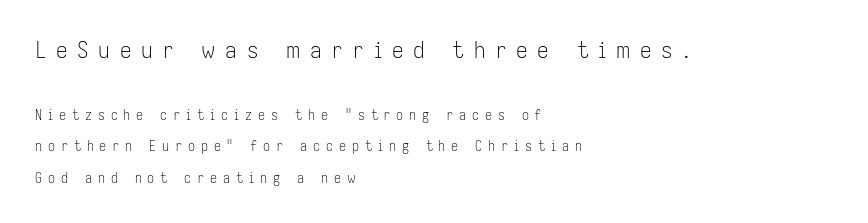
The image shows 23 px text type, upright; set left-aligned, loose line spacing (2.27x), unusually wide letter spacing (+0.42 em), not underlined; the first (top) block is 1.64x larger.
